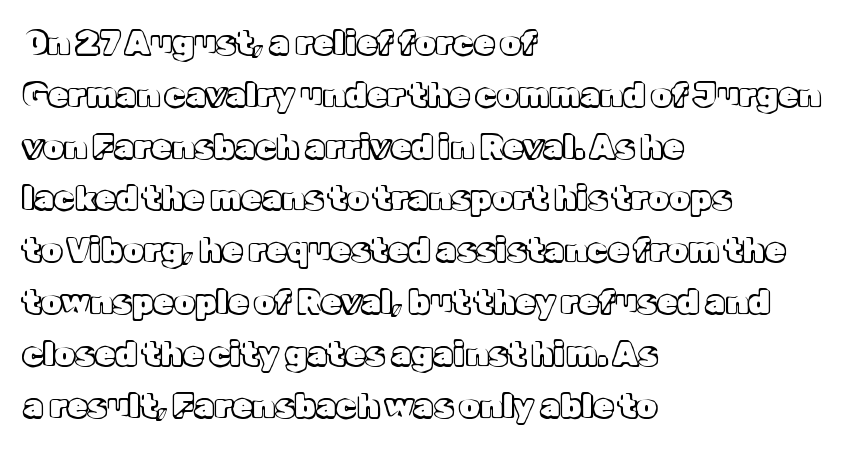
Q: Is the text italic (slanted)? A: No, it is upright.
Q: Is the text underlined? A: No.
Q: How is the paragraph aligned? A: Left-aligned.
Q: Is the spacing between letters normal or unusually wide? A: Normal.
Q: Is the spacing between lines tight, normal or loose? A: Normal.
Q: Width (condensed, normal, or wide)? A: Normal.
Q: x-height? A: Medium.
Q: Monospaced? A: No.
